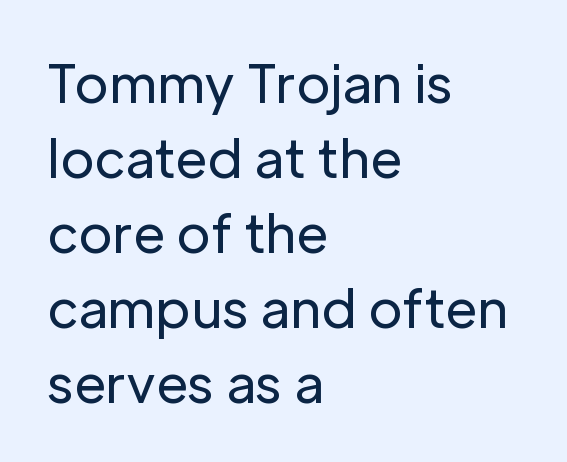
The text block is weighted toward the left margin, trailing off unevenly rightward. Check where the strokes stop: nothing finishes them off — pure sans. Spacing between characters is what you'd get straight out of the box. Reading down the column, the eye jumps a familiar distance to each next line.
